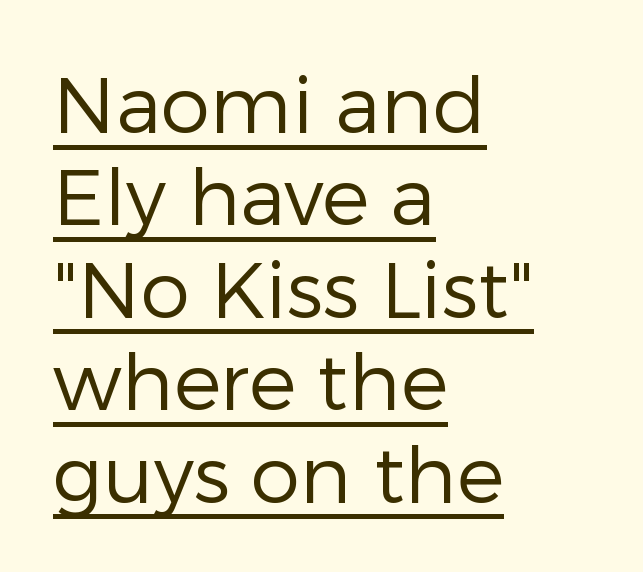
Looks like regular typesetting: each glyph gets only the width it needs. If you drew a line through each stem, it would be perfectly vertical. Each stroke keeps to a modest, everyday thickness or less. Caption: lettering with a line underneath. You can tell from the bare stems that sans-serif type was used. Here the glyphs are tracked normally, forming tight word shapes.
